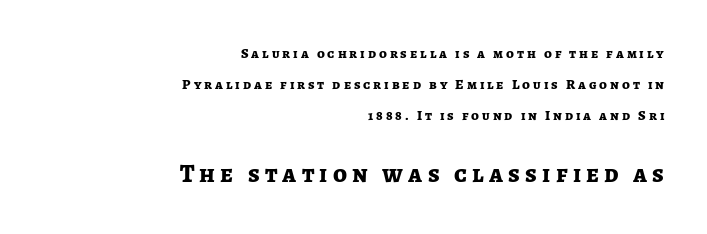
{"italic": "no", "bold": "yes", "underline": "no", "align": "right", "line_spacing": "loose", "line_spacing_ratio": 2.21, "letter_spacing": "wide", "letter_spacing_em": 0.21, "larger_block": "second", "size_ratio": 1.79, "glyph_px": 25}
